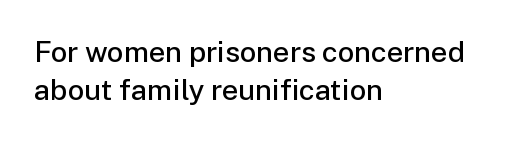
The image shows 29 px semibold sans-serif type, upright; set left-aligned, normal line spacing (1.31x), normal letter spacing, not underlined; low stroke contrast and a medium x-height.
